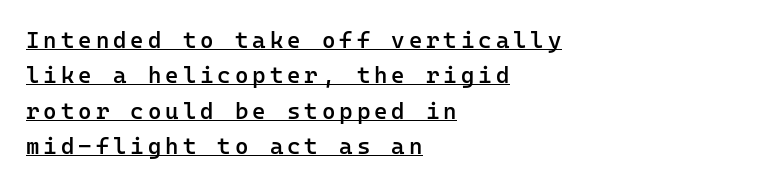
The image shows 23 px text type, upright; set left-aligned, normal line spacing (1.54x), underlined.
